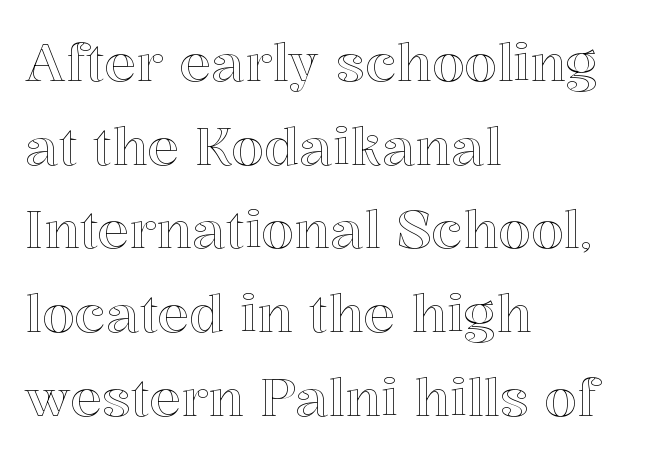
Q: Is the text italic (slanted)? A: No, it is upright.
Q: Is the text underlined? A: No.
Q: How is the paragraph aligned? A: Left-aligned.
Q: Is the spacing between letters normal or unusually wide? A: Normal.
Q: Is the spacing between lines tight, normal or loose? A: Normal.
Q: Width (condensed, normal, or wide)? A: Normal.
Q: x-height? A: Medium.
Q: Monospaced? A: No.
